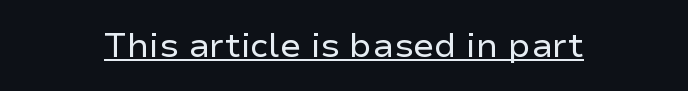
Q: Is the text bold? A: No.
Q: Is the text italic (slanted)? A: No, it is upright.
Q: Is the typeface a serif or a sans-serif typeface? A: Sans-serif.
Q: Is the text underlined? A: Yes.
Q: How is the paragraph aligned? A: Centered.
Q: Is the spacing between letters normal or unusually wide? A: Normal.
Q: Width (condensed, normal, or wide)? A: Normal.
Q: Stroke contrast? A: Low.
Q: x-height? A: Medium.
Q: Monospaced? A: No.
